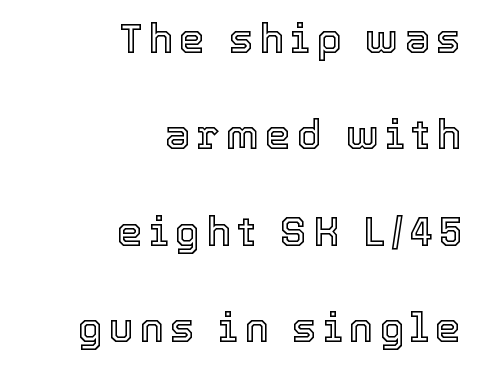
{"italic": "no", "width": "normal", "x_height": "medium", "monospaced": "no", "underline": "no", "align": "right", "line_spacing": "loose", "line_spacing_ratio": 2.35, "glyph_px": 41}
